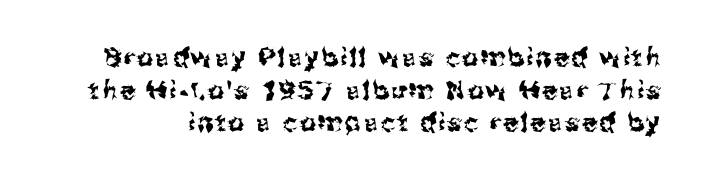
The baseline area is clear. Italic: no, the glyphs are upright roman. Each new line begins a customary step beneath the previous one.
